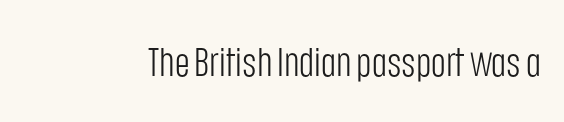
{"serif": "no", "italic": "no", "bold": "no", "weight": "light", "width": "condensed", "stroke_contrast": "low", "x_height": "large", "monospaced": "no", "underline": "no", "letter_spacing": "normal", "letter_spacing_em": 0.0, "glyph_px": 40}
